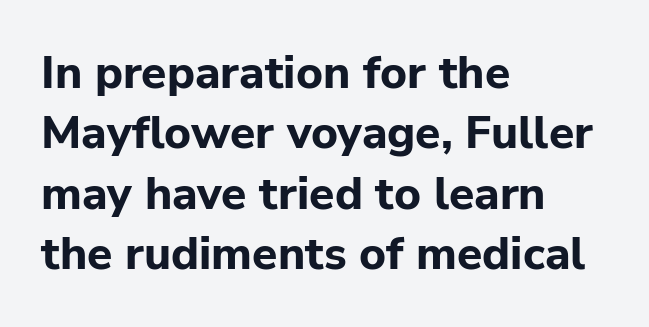
{"serif": "no", "italic": "no", "bold": "yes", "weight": "bold", "width": "normal", "stroke_contrast": "low", "x_height": "medium", "monospaced": "no", "underline": "no", "align": "left", "line_spacing": "normal", "line_spacing_ratio": 1.31, "letter_spacing": "normal", "letter_spacing_em": 0.0, "glyph_px": 46}
